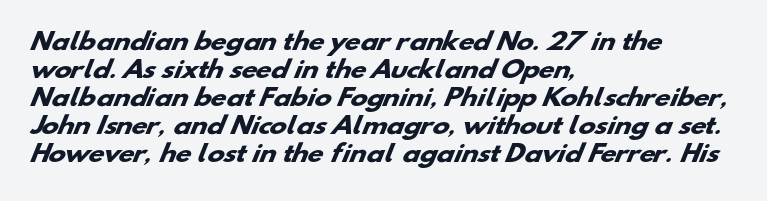
The image shows 23 px bold type; set left-aligned, line spacing 1.22x, normal letter spacing, not underlined.
